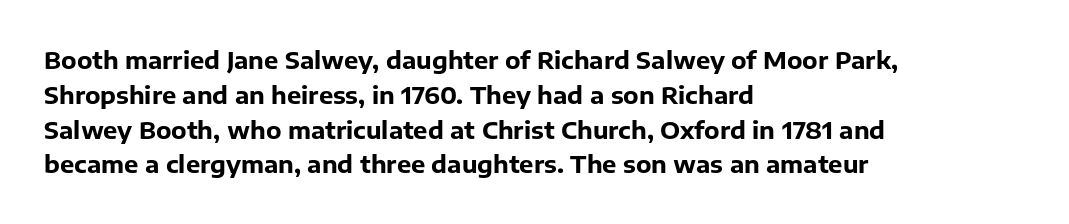
{"italic": "no", "bold": "yes", "underline": "no", "align": "left", "line_spacing": "normal", "line_spacing_ratio": 1.45, "letter_spacing": "normal", "letter_spacing_em": 0.0, "glyph_px": 24}
